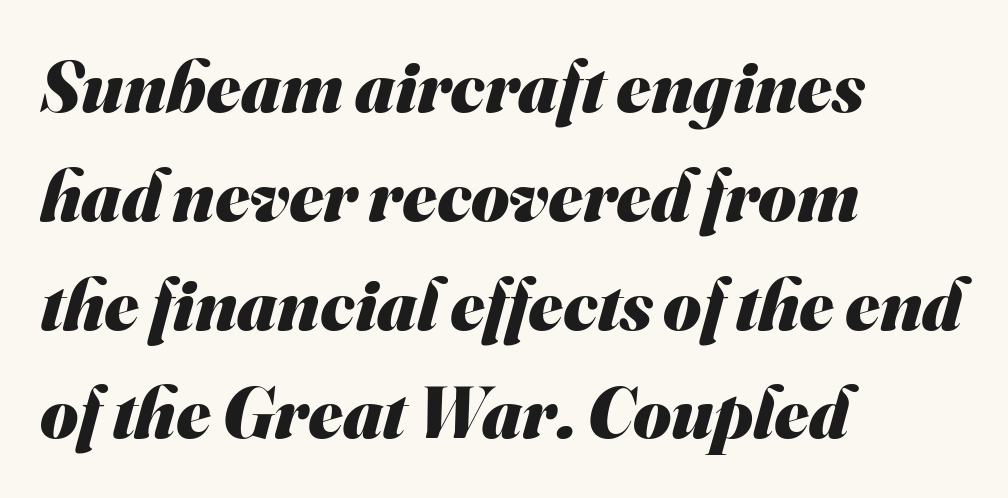
Q: Is the text bold? A: Yes.
Q: Is the typeface a serif or a sans-serif typeface? A: Sans-serif.
Q: Is the text underlined? A: No.
Q: How is the paragraph aligned? A: Left-aligned.
Q: Is the spacing between letters normal or unusually wide? A: Normal.
Q: Is the spacing between lines tight, normal or loose? A: Normal.
Q: Width (condensed, normal, or wide)? A: Normal.
Q: Stroke contrast? A: Medium.
Q: x-height? A: Small.
Q: Monospaced? A: No.
